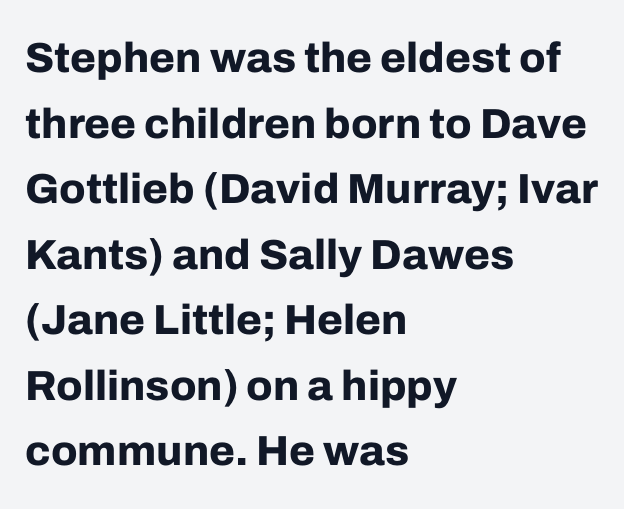
The image shows 42 px bold sans-serif type, upright; set left-aligned, normal line spacing (1.56x), normal letter spacing, not underlined; low stroke contrast and a medium x-height.
